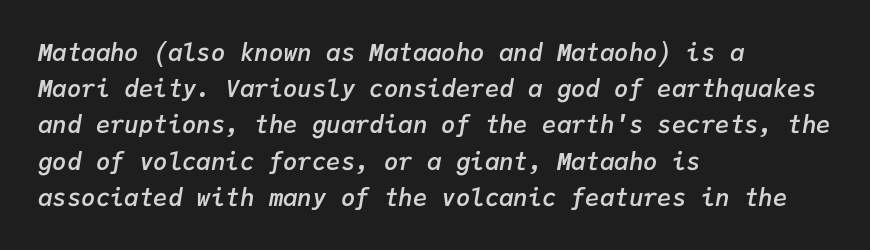
Q: Is the text bold? A: Semi-bold.
Q: Is the text italic (slanted)? A: Yes, it leans right by about 9 degrees.
Q: Is the text underlined? A: No.
Q: How is the paragraph aligned? A: Left-aligned.
Q: Is the spacing between letters normal or unusually wide? A: Normal.
Q: Is the spacing between lines tight, normal or loose? A: Normal.
